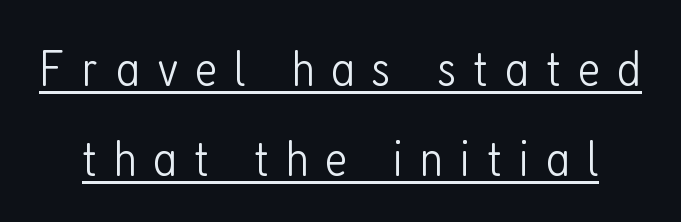
The image shows 52 px light, condensed sans-serif type, upright; set line spacing 1.73x, unusually wide letter spacing (+0.32 em), underlined; low stroke contrast and a medium x-height.
